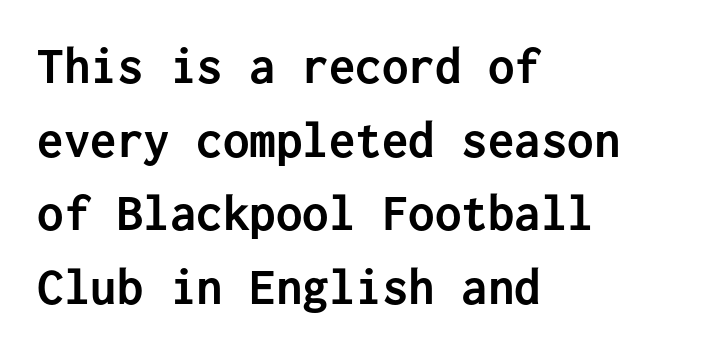
Q: Is the text bold? A: Yes.
Q: Is the text italic (slanted)? A: No, it is upright.
Q: Is the typeface a serif or a sans-serif typeface? A: Sans-serif.
Q: Is the text underlined? A: No.
Q: How is the paragraph aligned? A: Left-aligned.
Q: Is the spacing between letters normal or unusually wide? A: Normal.
Q: Is the spacing between lines tight, normal or loose? A: Normal.
Q: Width (condensed, normal, or wide)? A: Normal.
Q: Stroke contrast? A: Low.
Q: x-height? A: Medium.
Q: Monospaced? A: Yes.
